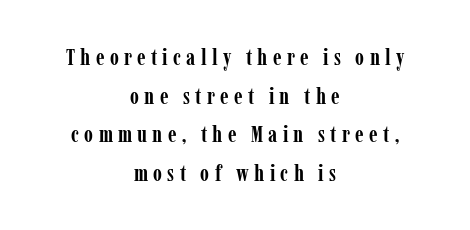
Every row of glyphs is offset so its center matches the block's center. Does the lettering tilt? It doesn't — this is upright. A full-strength bold gives these letters their thick strokes. The type is letterspaced generously, with wide tracking. The gap between lines stays unmarked.
